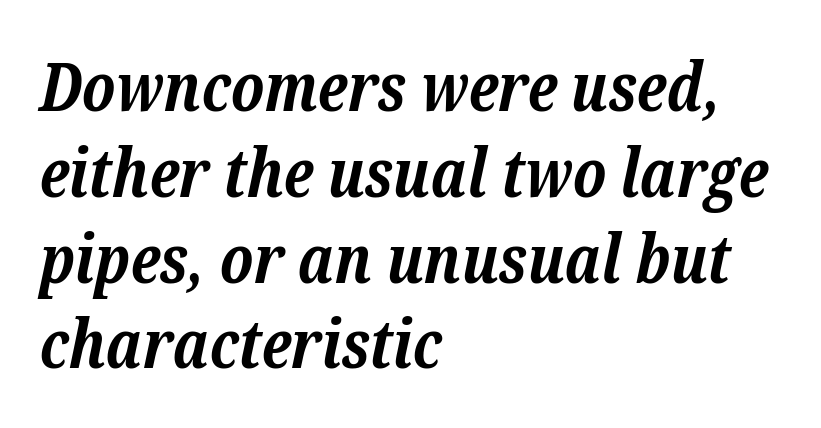
Q: Is the text bold? A: Yes.
Q: Is the text italic (slanted)? A: Yes, it leans right by about 12 degrees.
Q: Is the typeface a serif or a sans-serif typeface? A: Serif.
Q: Is the text underlined? A: No.
Q: How is the paragraph aligned? A: Left-aligned.
Q: Is the spacing between letters normal or unusually wide? A: Normal.
Q: Is the spacing between lines tight, normal or loose? A: Normal.
Q: Width (condensed, normal, or wide)? A: Normal.
Q: Stroke contrast? A: Low.
Q: x-height? A: Medium.
Q: Monospaced? A: No.
